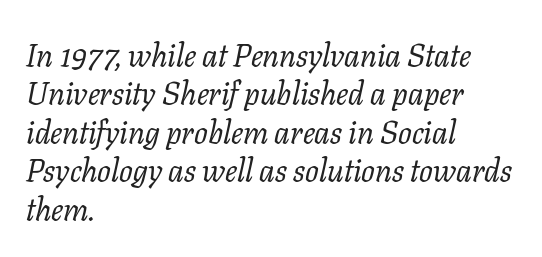
Proportional: the letters do not fall into vertical columns. The glyphs in this specimen are seriffed. Compared with a centered layout, this one pins lines to the left instead. Type without underlining.
